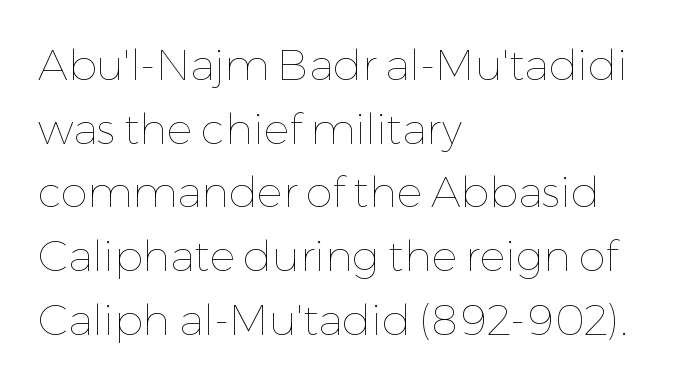
The image shows 43 px thin type, upright; set left-aligned, normal line spacing (1.48x), normal letter spacing, not underlined; low stroke contrast and a medium x-height.
